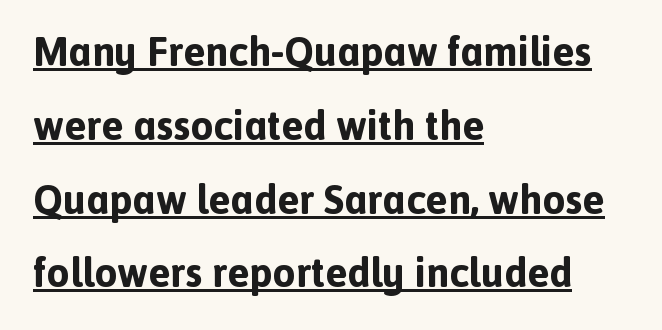
Q: Is the text bold? A: Yes.
Q: Is the text italic (slanted)? A: No, it is upright.
Q: Is the typeface a serif or a sans-serif typeface? A: Sans-serif.
Q: Is the text underlined? A: Yes.
Q: How is the paragraph aligned? A: Left-aligned.
Q: Is the spacing between letters normal or unusually wide? A: Normal.
Q: Width (condensed, normal, or wide)? A: Normal.
Q: x-height? A: Medium.
Q: Monospaced? A: No.
